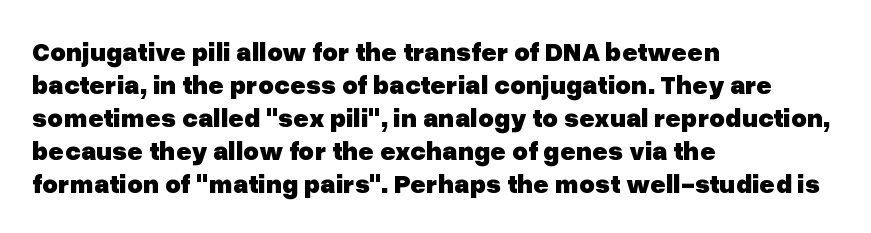
{"italic": "no", "bold": "yes", "underline": "no", "align": "left", "line_spacing_ratio": 1.22, "letter_spacing": "normal", "letter_spacing_em": 0.0, "glyph_px": 27}
